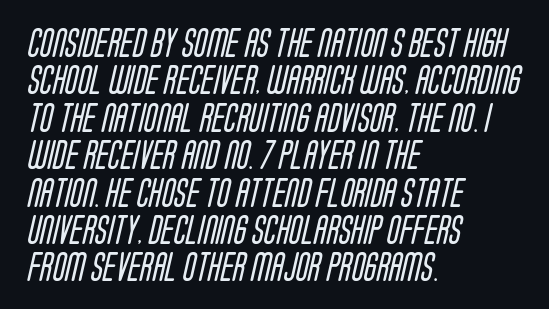
Q: Is the text bold? A: No.
Q: Is the typeface a serif or a sans-serif typeface? A: Sans-serif.
Q: Is the text underlined? A: No.
Q: How is the paragraph aligned? A: Left-aligned.
Q: Is the spacing between letters normal or unusually wide? A: Normal.
Q: Is the spacing between lines tight, normal or loose? A: Normal.
Q: Width (condensed, normal, or wide)? A: Condensed.
Q: Stroke contrast? A: Low.
Q: x-height? A: Large.
Q: Monospaced? A: No.
